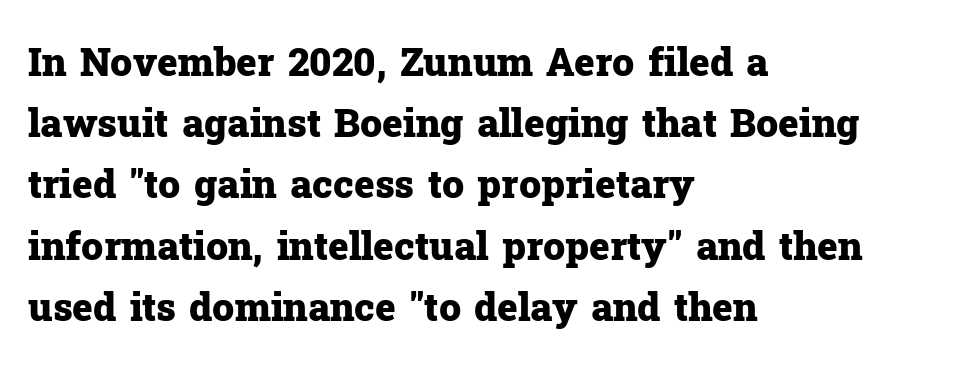
{"serif": "yes", "italic": "no", "bold": "yes", "weight": "heavy", "width": "normal", "stroke_contrast": "low", "x_height": "medium", "monospaced": "no", "underline": "no", "align": "left", "line_spacing": "normal", "line_spacing_ratio": 1.57, "letter_spacing": "normal", "letter_spacing_em": 0.0, "glyph_px": 39}
